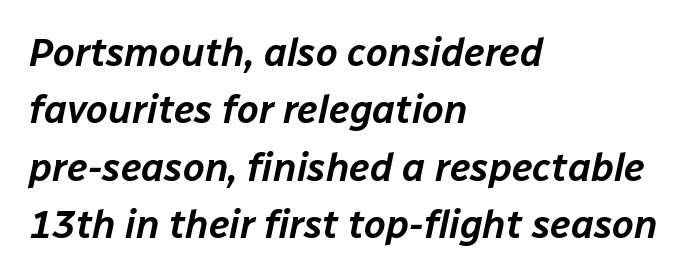
Notice how the passage keeps a crisp vertical edge on the left only. Type without underlining. Does the leading feel generous? No, just average. The rendering keeps characters at their native spacing. The rendering uses natural spacing where letterforms have individual widths.
